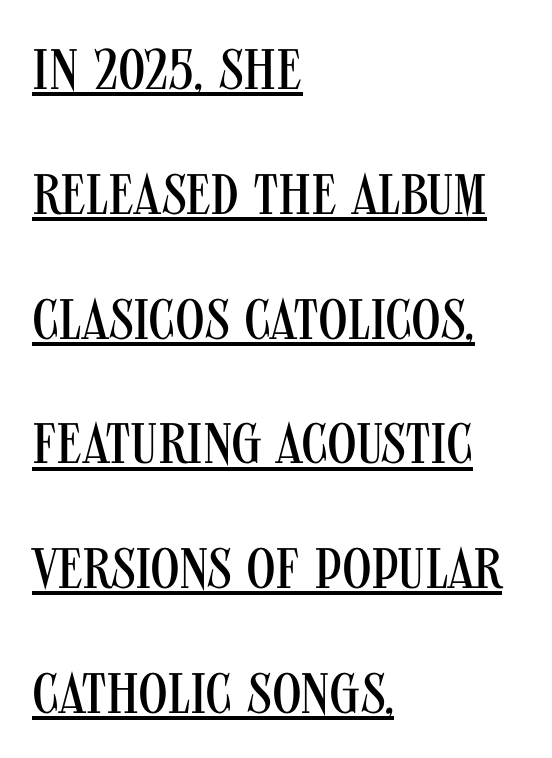
{"serif": "no", "italic": "no", "bold": "no", "weight": "regular", "width": "condensed", "stroke_contrast": "medium", "x_height": "large", "monospaced": "no", "underline": "yes", "align": "left", "line_spacing": "loose", "line_spacing_ratio": 2.19, "letter_spacing": "normal", "letter_spacing_em": 0.0, "glyph_px": 57}
